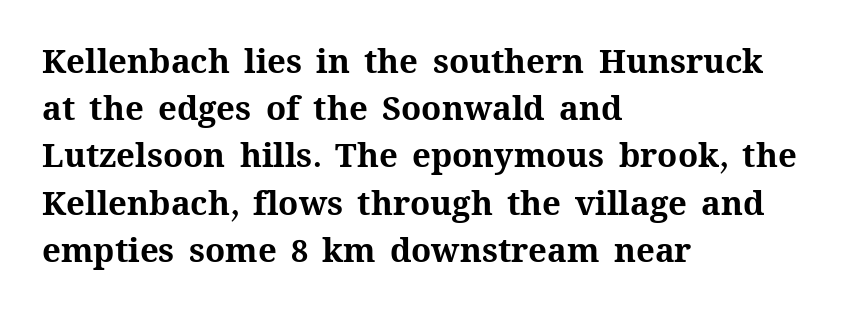
{"italic": "no", "bold": "yes", "weight": "bold", "width": "normal", "stroke_contrast": "medium", "x_height": "medium", "monospaced": "no", "underline": "no", "align": "left", "line_spacing": "normal", "line_spacing_ratio": 1.43, "letter_spacing": "normal", "letter_spacing_em": 0.0, "glyph_px": 33}
